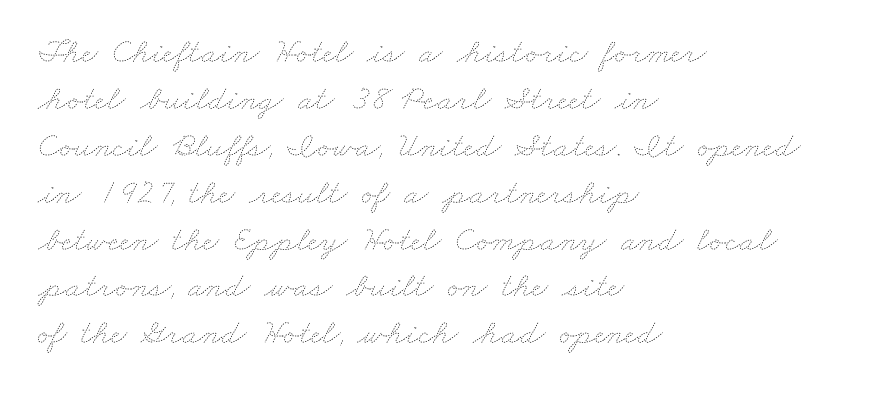
{"bold": "no", "weight": "thin", "width": "wide", "stroke_contrast": "low", "x_height": "small", "monospaced": "no", "underline": "no", "align": "left", "line_spacing": "normal", "line_spacing_ratio": 1.34, "letter_spacing": "normal", "letter_spacing_em": 0.0, "glyph_px": 35}
